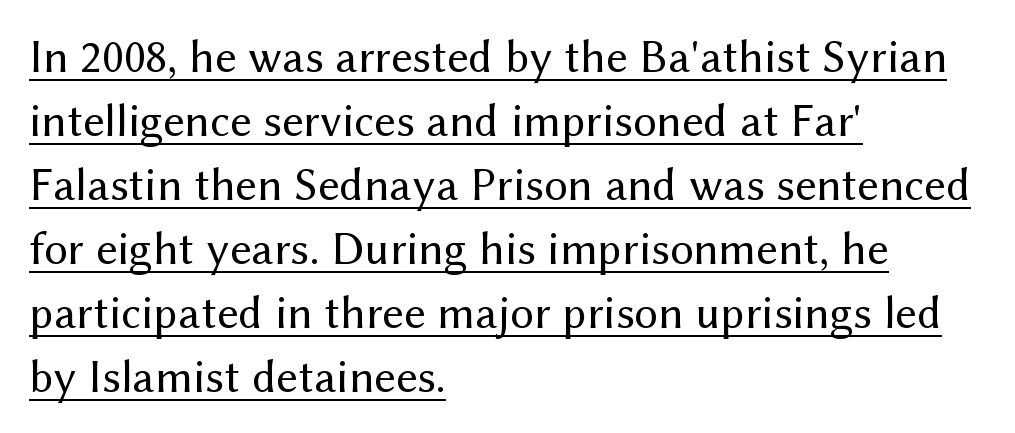
{"serif": "no", "italic": "no", "bold": "no", "weight": "regular", "width": "normal", "stroke_contrast": "medium", "x_height": "medium", "monospaced": "no", "underline": "yes", "align": "left", "line_spacing": "normal", "line_spacing_ratio": 1.36, "letter_spacing": "normal", "letter_spacing_em": 0.0, "glyph_px": 47}
